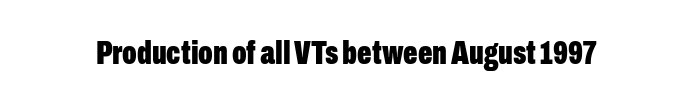
{"serif": "no", "italic": "no", "bold": "yes", "weight": "bold", "width": "condensed", "stroke_contrast": "low", "x_height": "medium", "monospaced": "no", "underline": "no", "letter_spacing": "normal", "letter_spacing_em": 0.0, "glyph_px": 34}
